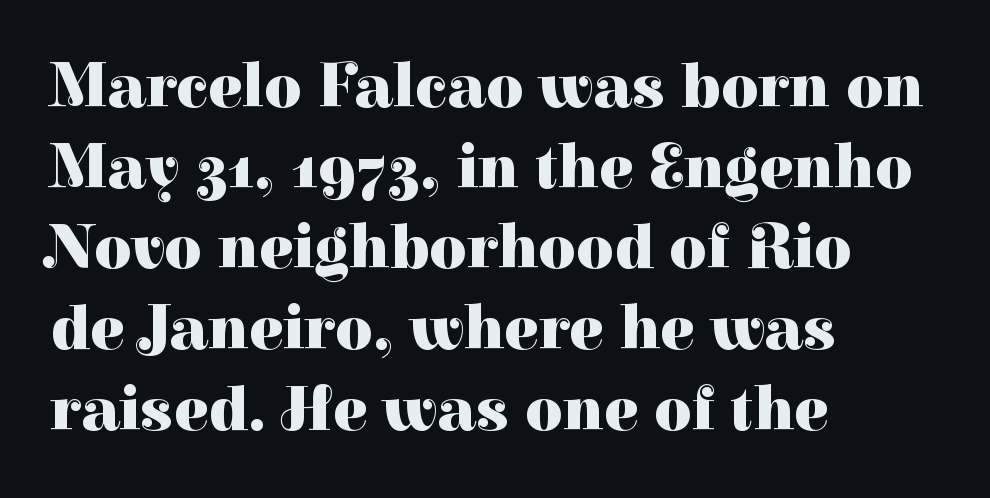
The image shows 64 px heavy serif type, upright; set left-aligned, normal line spacing (1.26x), normal letter spacing, not underlined; high stroke contrast and a medium x-height.
